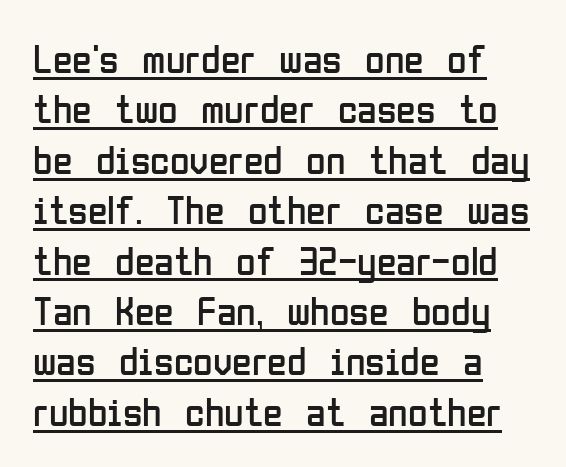
The image shows 40 px regular-weight, condensed sans-serif type, upright; set left-aligned, normal line spacing (1.26x), normal letter spacing, underlined; low stroke contrast and a medium x-height.
